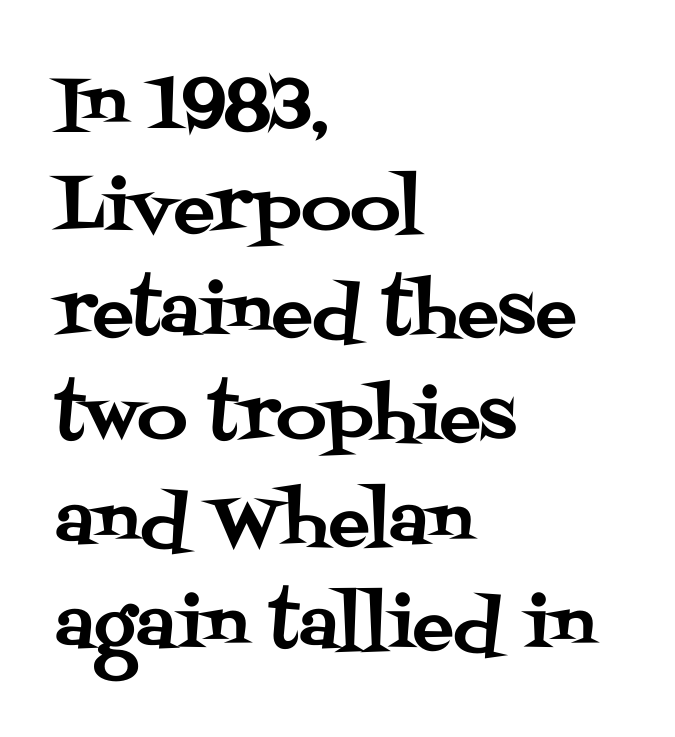
{"serif": "yes", "italic": "no", "width": "normal", "stroke_contrast": "medium", "x_height": "large", "monospaced": "no", "underline": "no", "align": "left", "line_spacing": "normal", "line_spacing_ratio": 1.51, "letter_spacing": "normal", "letter_spacing_em": 0.0, "glyph_px": 69}
